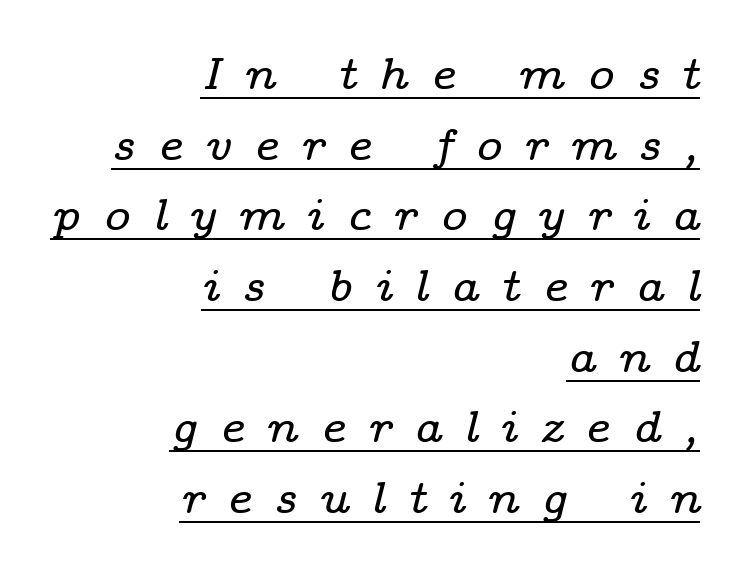
Q: Is the text italic (slanted)? A: Yes, it leans right by about 14 degrees.
Q: Is the typeface a serif or a sans-serif typeface? A: Serif.
Q: Is the text underlined? A: Yes.
Q: How is the paragraph aligned? A: Right-aligned.
Q: Is the spacing between letters normal or unusually wide? A: Unusually wide.
Q: Is the spacing between lines tight, normal or loose? A: Normal.
Q: Width (condensed, normal, or wide)? A: Wide.
Q: Stroke contrast? A: Low.
Q: x-height? A: Medium.
Q: Monospaced? A: No.
